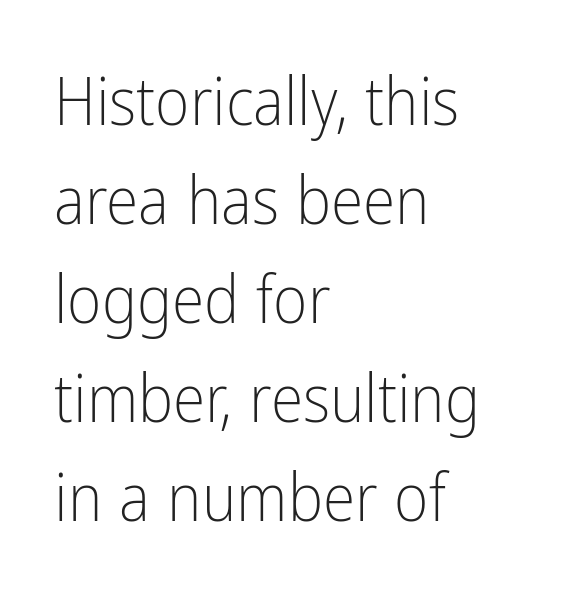
Posture: upright roman. Nobody touched the tracking dial on this one. Proportional: the letters do not fall into vertical columns. The rendering uses a moderate line-height, typical for paragraphs.
